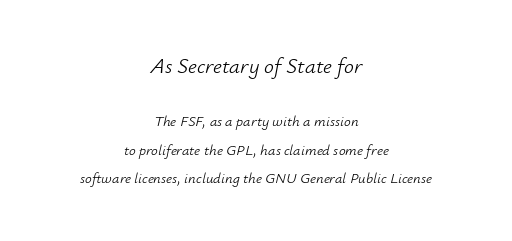
{"italic": "yes", "lean": "right", "slant_degrees": 12, "bold": "no", "underline": "no", "align": "center", "line_spacing": "loose", "line_spacing_ratio": 1.92, "letter_spacing": "normal", "letter_spacing_em": 0.0, "larger_block": "first", "size_ratio": 1.47, "glyph_px": 22}
